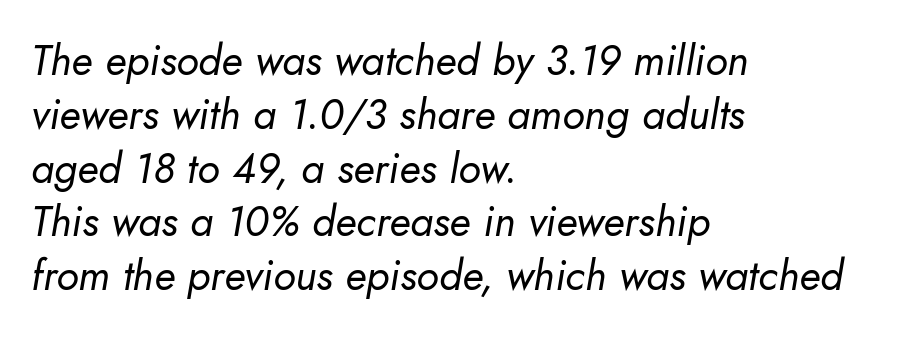
The image shows 42 px regular-weight type, italic (leaning right); set left-aligned, normal line spacing (1.28x), normal letter spacing, not underlined; low stroke contrast and a small x-height.
